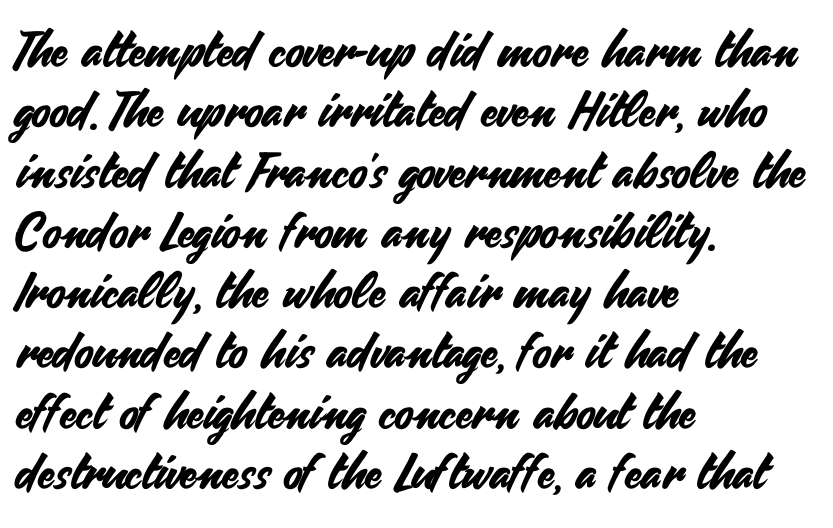
The image shows 49 px sans-serif type; set left-aligned, line spacing 1.23x, normal letter spacing, not underlined; medium stroke contrast and a small x-height.
